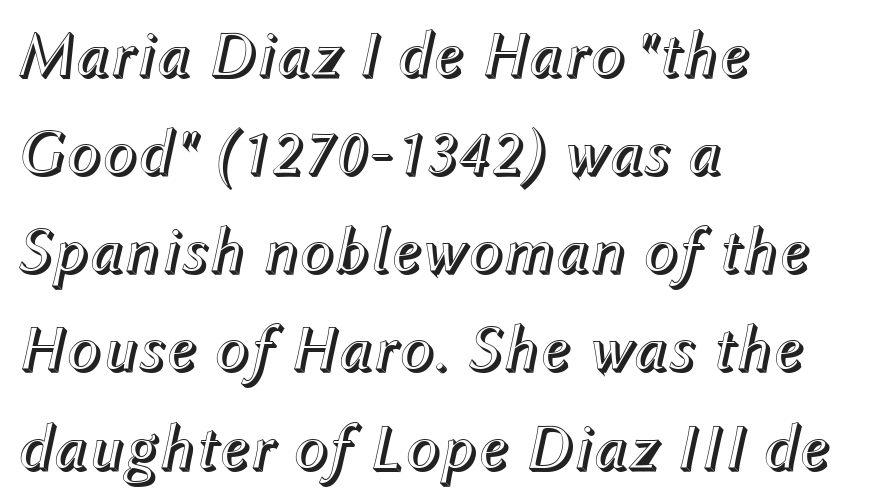
Q: Is the text italic (slanted)? A: Yes, it leans right by about 12 degrees.
Q: Is the text underlined? A: No.
Q: How is the paragraph aligned? A: Left-aligned.
Q: Is the spacing between letters normal or unusually wide? A: Normal.
Q: Is the spacing between lines tight, normal or loose? A: Normal.
Q: Width (condensed, normal, or wide)? A: Normal.
Q: x-height? A: Medium.
Q: Monospaced? A: No.
